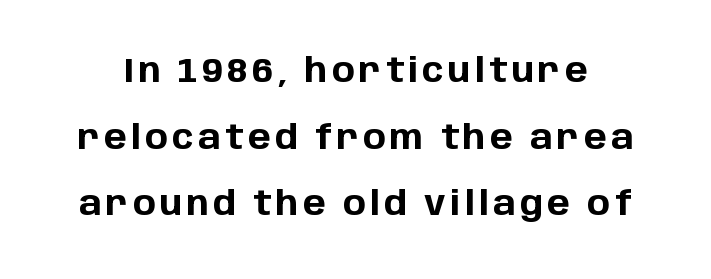
Q: Is the text bold? A: Yes.
Q: Is the text italic (slanted)? A: No, it is upright.
Q: Is the typeface a serif or a sans-serif typeface? A: Sans-serif.
Q: Is the text underlined? A: No.
Q: Is the spacing between lines tight, normal or loose? A: Loose.
Q: Width (condensed, normal, or wide)? A: Normal.
Q: Stroke contrast? A: Low.
Q: x-height? A: Large.
Q: Monospaced? A: No.
